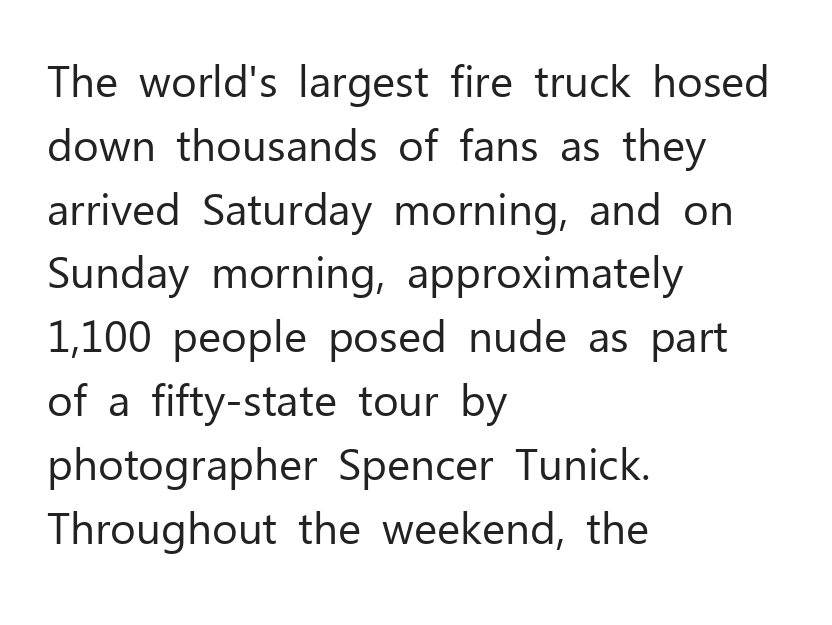
The image shows 44 px regular-weight sans-serif type, upright; set left-aligned, normal line spacing (1.45x), normal letter spacing, not underlined; low stroke contrast and a medium x-height.
